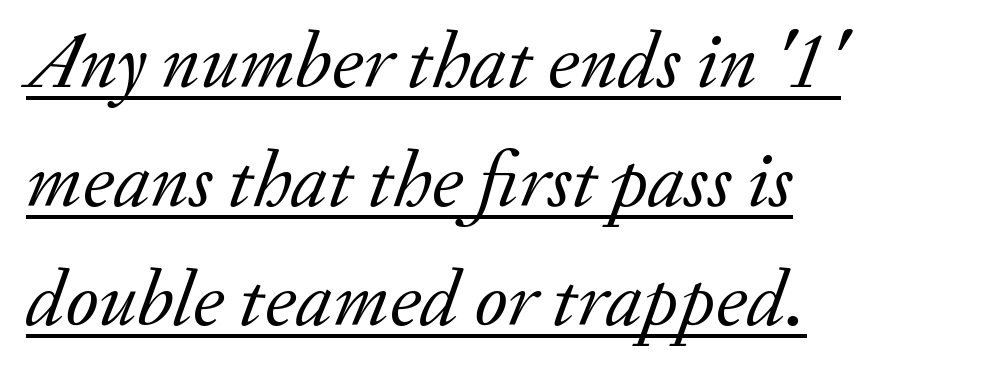
Q: Is the text bold? A: No.
Q: Is the text italic (slanted)? A: Yes, it leans right by about 20 degrees.
Q: Is the typeface a serif or a sans-serif typeface? A: Serif.
Q: Is the text underlined? A: Yes.
Q: How is the paragraph aligned? A: Left-aligned.
Q: Is the spacing between letters normal or unusually wide? A: Normal.
Q: Is the spacing between lines tight, normal or loose? A: Normal.
Q: Width (condensed, normal, or wide)? A: Normal.
Q: Stroke contrast? A: Low.
Q: x-height? A: Small.
Q: Monospaced? A: No.
